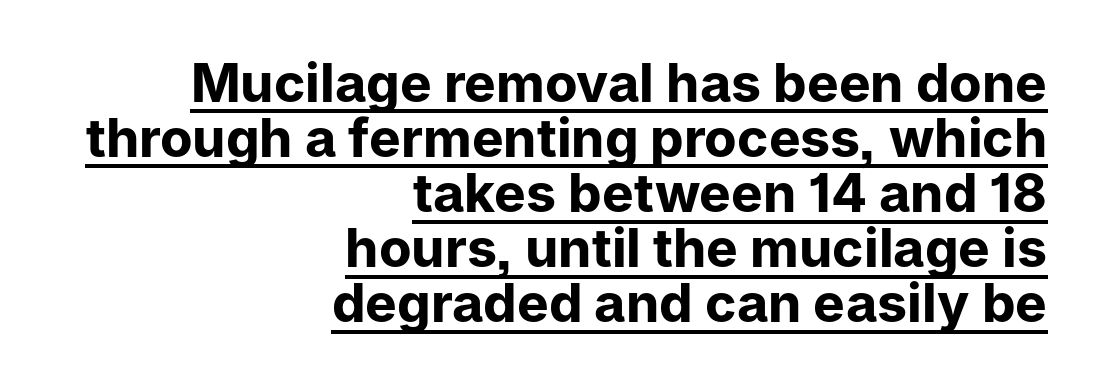
{"serif": "no", "italic": "no", "bold": "yes", "weight": "bold", "width": "normal", "stroke_contrast": "low", "x_height": "medium", "monospaced": "no", "underline": "yes", "align": "right", "line_spacing": "tight", "line_spacing_ratio": 1.04, "letter_spacing": "normal", "letter_spacing_em": 0.0, "glyph_px": 53}
